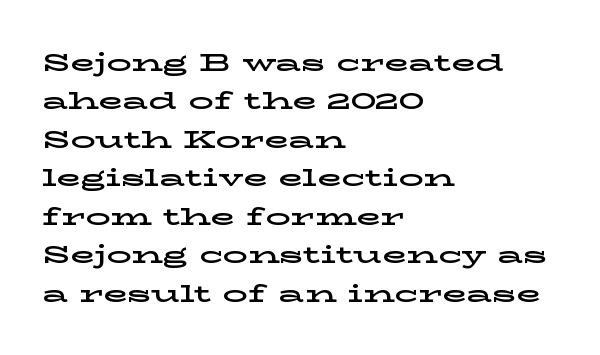
Q: Is the text italic (slanted)? A: No, it is upright.
Q: Is the text underlined? A: No.
Q: How is the paragraph aligned? A: Left-aligned.
Q: Is the spacing between letters normal or unusually wide? A: Normal.
Q: Is the spacing between lines tight, normal or loose? A: Normal.
